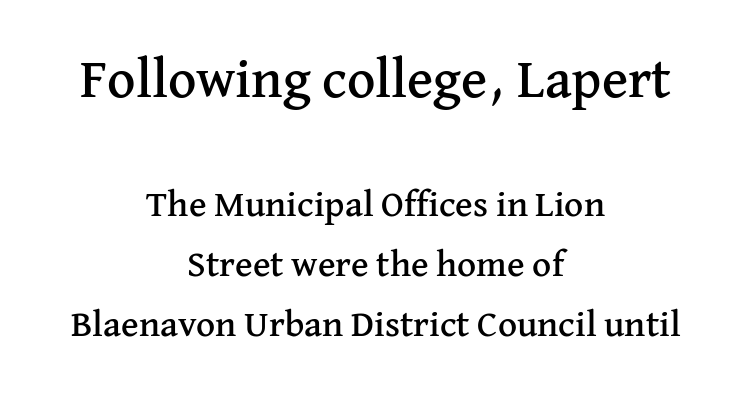
Q: Is the text italic (slanted)? A: No, it is upright.
Q: Is the typeface a serif or a sans-serif typeface? A: Serif.
Q: Is the text underlined? A: No.
Q: How is the paragraph aligned? A: Centered.
Q: Is the spacing between letters normal or unusually wide? A: Normal.
Q: Is the spacing between lines tight, normal or loose? A: Normal.
Q: Which block of text is set in a larger size, the first (top) or the second (bottom)? A: The first (top) one.
Q: Width (condensed, normal, or wide)? A: Normal.
Q: Stroke contrast? A: Medium.
Q: x-height? A: Medium.
Q: Monospaced? A: No.
